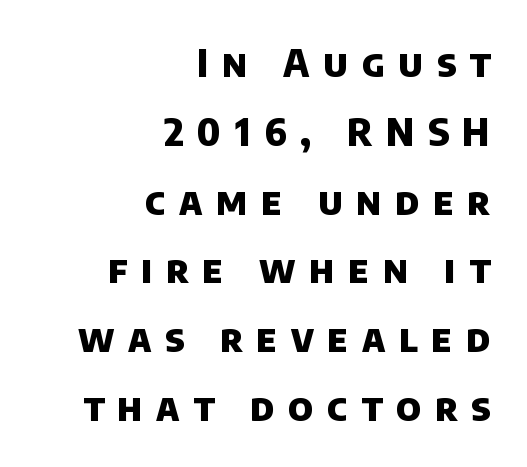
The image shows 38 px heavy sans-serif type; set right-aligned, line spacing 1.81x, unusually wide letter spacing (+0.36 em), not underlined; low stroke contrast and a large x-height.
